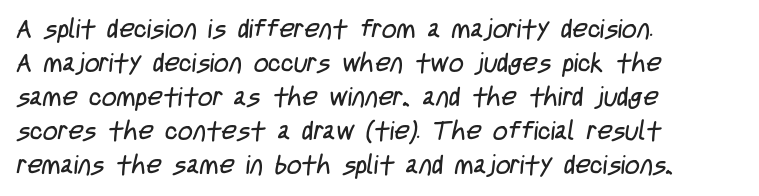
Q: Is the text bold? A: No.
Q: Is the text underlined? A: No.
Q: How is the paragraph aligned? A: Left-aligned.
Q: Is the spacing between letters normal or unusually wide? A: Normal.
Q: Is the spacing between lines tight, normal or loose? A: Normal.
